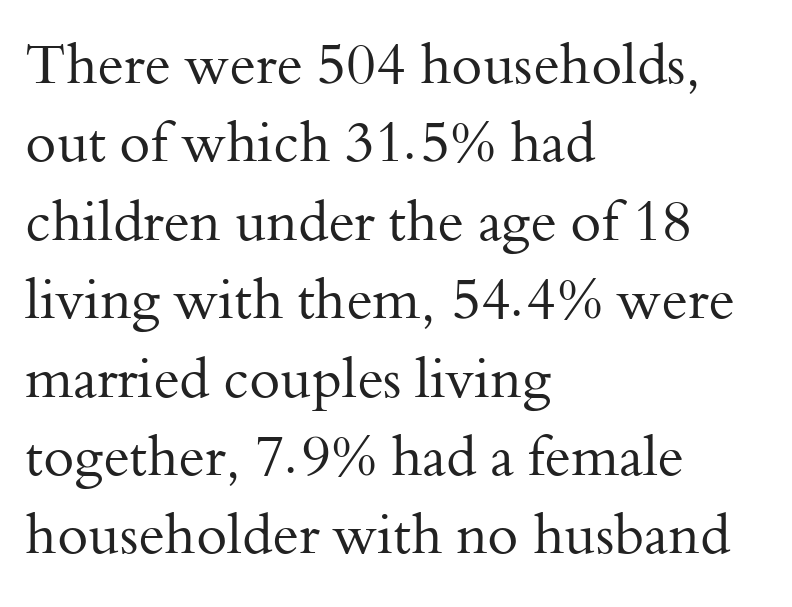
The image shows 56 px regular-weight serif type, upright; set left-aligned, normal line spacing (1.4x), normal letter spacing, not underlined; medium stroke contrast and a small x-height.
